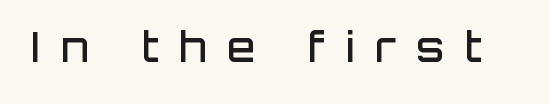
The image shows 41 px semibold sans-serif type, upright; set unusually wide letter spacing (+0.5 em), not underlined; low stroke contrast and a large x-height.
